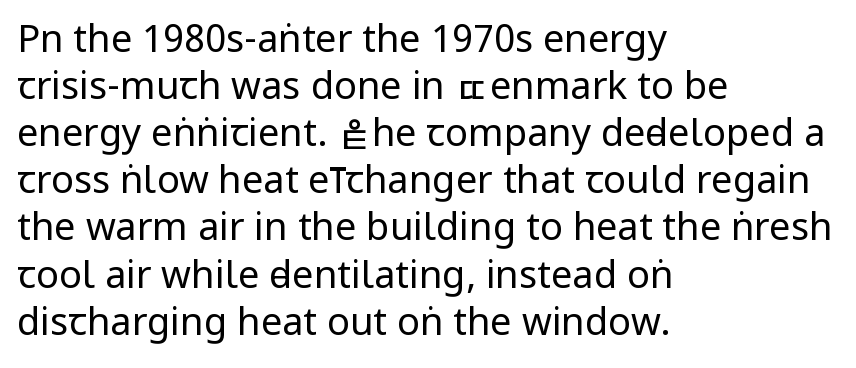
The image shows 38 px regular-weight, condensed sans-serif type, upright; set left-aligned, line spacing 1.24x, normal letter spacing, not underlined; low stroke contrast and a large x-height.
